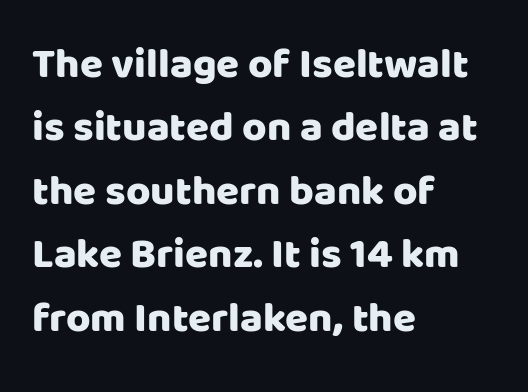
The image shows 42 px sans-serif type, upright; set left-aligned, normal line spacing (1.51x), normal letter spacing, not underlined; low stroke contrast and a large x-height.
